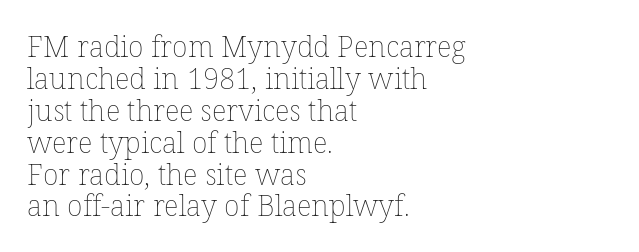
{"italic": "no", "bold": "no", "weight": "thin", "width": "normal", "stroke_contrast": "low", "x_height": "medium", "monospaced": "no", "underline": "no", "align": "left", "line_spacing": "tight", "line_spacing_ratio": 1.1, "letter_spacing": "normal", "letter_spacing_em": 0.0, "glyph_px": 29}
